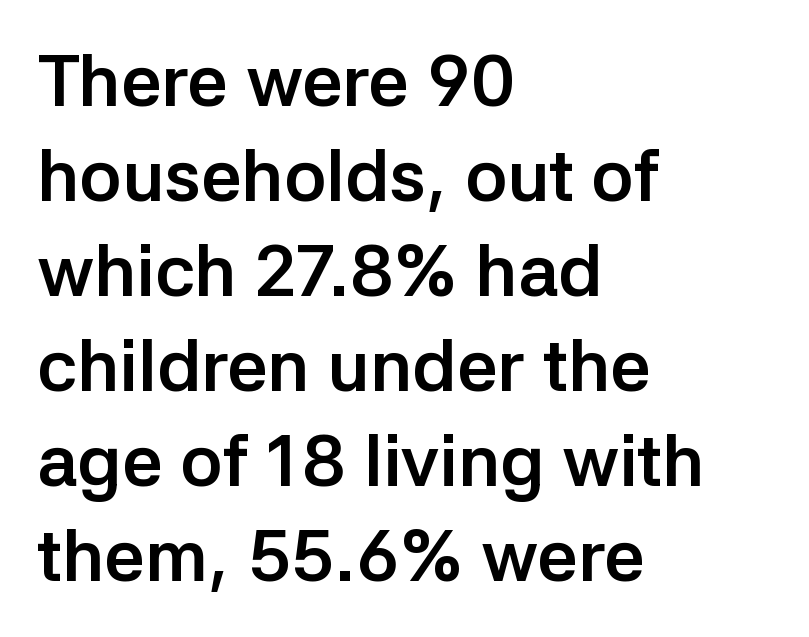
Q: Is the text bold? A: Yes.
Q: Is the text italic (slanted)? A: No, it is upright.
Q: Is the typeface a serif or a sans-serif typeface? A: Sans-serif.
Q: Is the text underlined? A: No.
Q: How is the paragraph aligned? A: Left-aligned.
Q: Is the spacing between letters normal or unusually wide? A: Normal.
Q: Is the spacing between lines tight, normal or loose? A: Normal.
Q: Width (condensed, normal, or wide)? A: Normal.
Q: Stroke contrast? A: Low.
Q: x-height? A: Medium.
Q: Monospaced? A: No.
